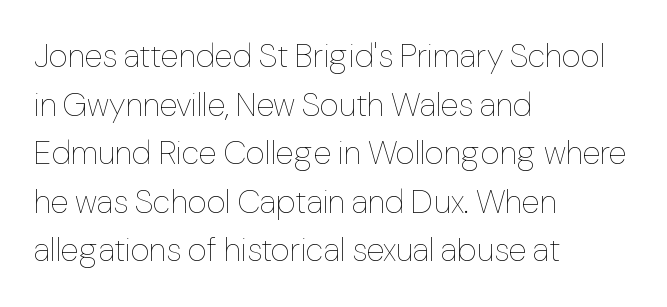
The image shows 33 px thin type, upright; set left-aligned, normal line spacing (1.47x), normal letter spacing, not underlined; low stroke contrast and a medium x-height.
